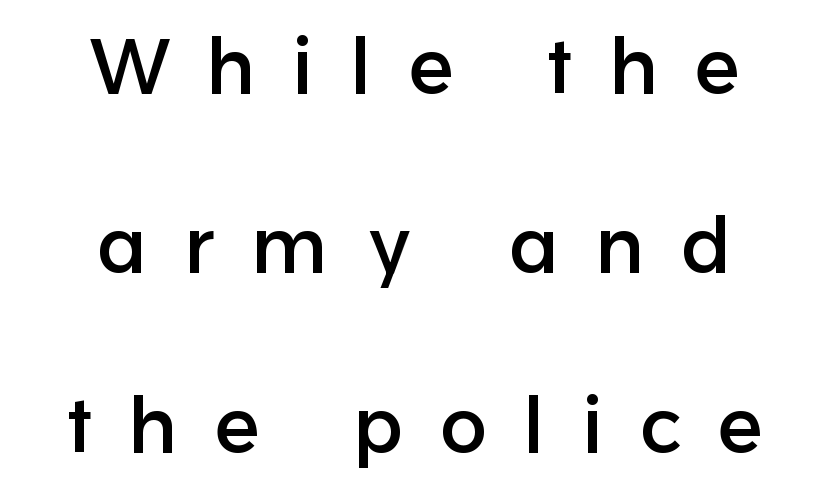
The image shows 79 px sans-serif type, upright; set centered, loose line spacing (2.27x), unusually wide letter spacing (+0.46 em), not underlined; low stroke contrast and a medium x-height.
